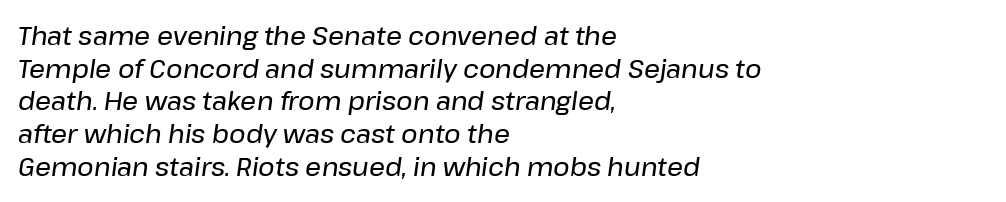
{"italic": "yes", "lean": "right", "slant_degrees": 8, "underline": "no", "align": "left", "line_spacing": "normal", "line_spacing_ratio": 1.31, "letter_spacing": "normal", "letter_spacing_em": 0.0, "glyph_px": 25}
